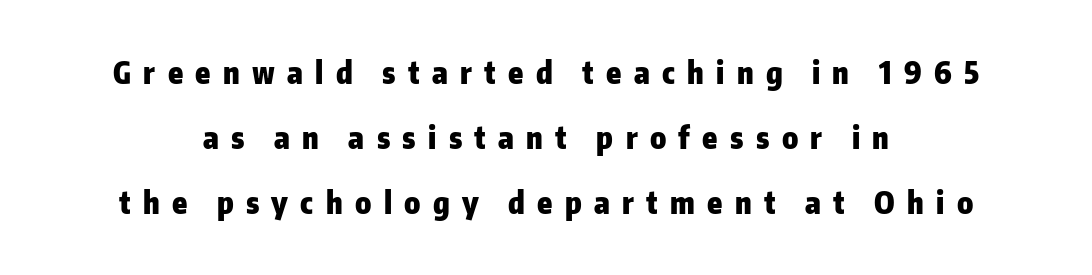
{"serif": "no", "italic": "no", "bold": "yes", "weight": "heavy", "width": "normal", "stroke_contrast": "low", "x_height": "medium", "monospaced": "no", "underline": "no", "align": "center", "line_spacing": "loose", "line_spacing_ratio": 2.17, "letter_spacing": "wide", "letter_spacing_em": 0.41, "glyph_px": 30}
